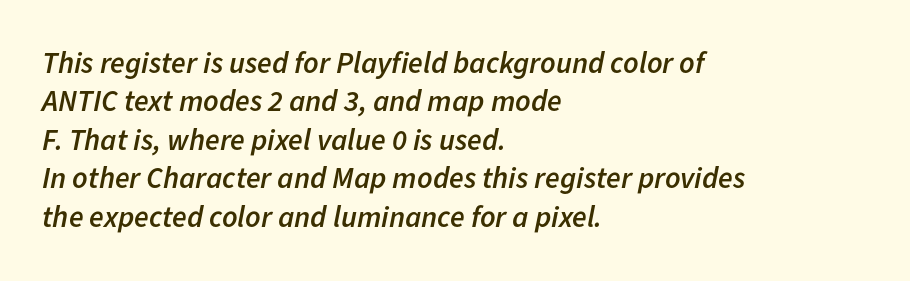
These lines keep a tight, regular rhythm from letter to letter. Check under the words: just untouched page. Each line starts at the same left margin while the right side varies. Do the characters align in a grid? No, the font is proportional. Every letter is mildly thick-stroked: semibold rather than bold. The specimen reads as italic at a glance.
